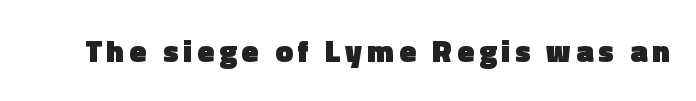
Q: Is the text bold? A: Yes.
Q: Is the text italic (slanted)? A: No, it is upright.
Q: Is the typeface a serif or a sans-serif typeface? A: Sans-serif.
Q: Is the text underlined? A: No.
Q: Width (condensed, normal, or wide)? A: Normal.
Q: x-height? A: Medium.
Q: Monospaced? A: No.
